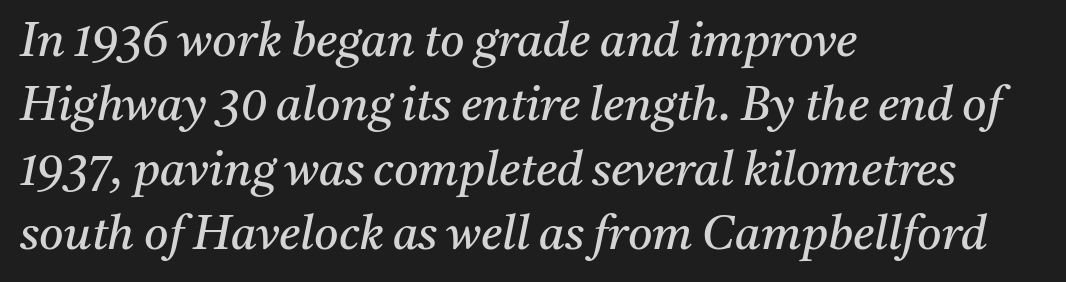
{"serif": "yes", "italic": "yes", "lean": "right", "slant_degrees": 11, "bold": "no", "weight": "regular", "width": "normal", "stroke_contrast": "medium", "x_height": "medium", "monospaced": "no", "underline": "no", "align": "left", "line_spacing": "normal", "line_spacing_ratio": 1.37, "letter_spacing": "normal", "letter_spacing_em": 0.0, "glyph_px": 47}
